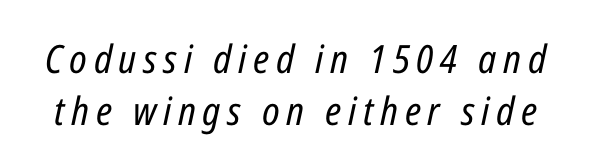
Compared with typical paragraphs, the rows here are spaced about the same. This is oblique type, the kind used for emphasis or titles. No extra ink here — the face is not bold. Nobody drew a line under any word here. A typesetter would call this proportional, since set widths differ per character.
